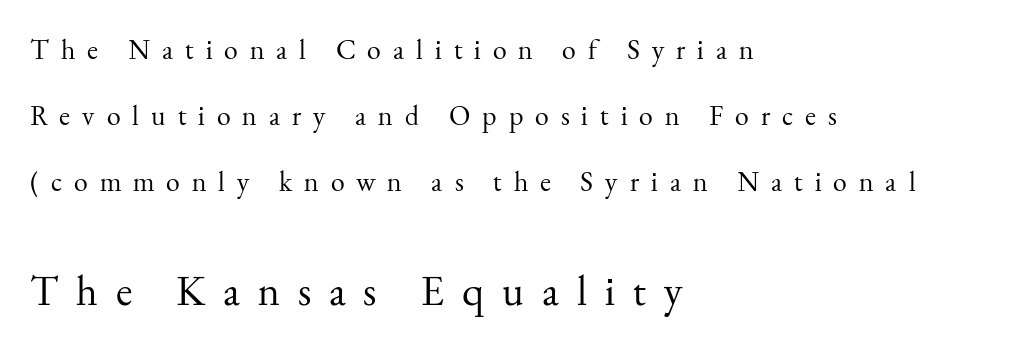
Q: Is the text bold? A: No.
Q: Is the text italic (slanted)? A: No, it is upright.
Q: Is the typeface a serif or a sans-serif typeface? A: Serif.
Q: Is the text underlined? A: No.
Q: How is the paragraph aligned? A: Left-aligned.
Q: Is the spacing between letters normal or unusually wide? A: Unusually wide.
Q: Is the spacing between lines tight, normal or loose? A: Loose.
Q: Which block of text is set in a larger size, the first (top) or the second (bottom)? A: The second (bottom) one.
Q: Width (condensed, normal, or wide)? A: Normal.
Q: Stroke contrast? A: Medium.
Q: x-height? A: Small.
Q: Monospaced? A: No.
